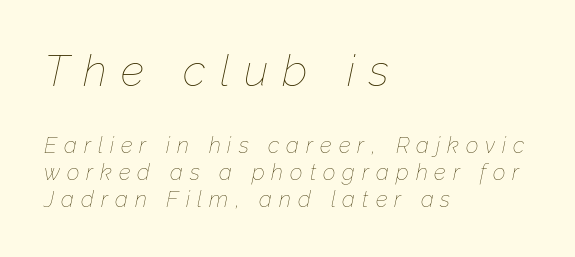
{"italic": "yes", "lean": "right", "slant_degrees": 12, "bold": "no", "weight": "thin", "width": "normal", "stroke_contrast": "low", "x_height": "medium", "monospaced": "no", "underline": "no", "align": "left", "line_spacing_ratio": 1.21, "letter_spacing": "wide", "letter_spacing_em": 0.32, "larger_block": "first", "size_ratio": 2.0, "glyph_px": 44}
